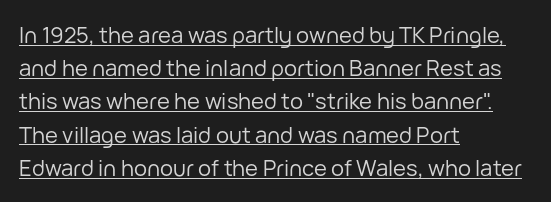
Q: Is the text bold? A: No.
Q: Is the text italic (slanted)? A: No, it is upright.
Q: Is the text underlined? A: Yes.
Q: How is the paragraph aligned? A: Left-aligned.
Q: Is the spacing between letters normal or unusually wide? A: Normal.
Q: Is the spacing between lines tight, normal or loose? A: Normal.
